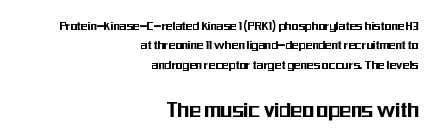
Q: Is the text italic (slanted)? A: No, it is upright.
Q: Is the text underlined? A: No.
Q: How is the paragraph aligned? A: Right-aligned.
Q: Is the spacing between letters normal or unusually wide? A: Normal.
Q: Is the spacing between lines tight, normal or loose? A: Normal.
Q: Which block of text is set in a larger size, the first (top) or the second (bottom)? A: The second (bottom) one.
